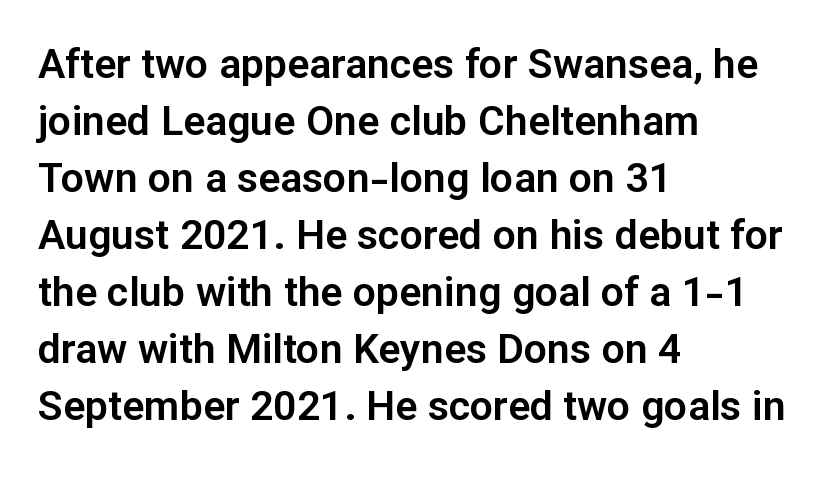
The image shows 41 px sans-serif type, upright; set left-aligned, normal line spacing (1.39x), normal letter spacing, not underlined; low stroke contrast and a medium x-height.
